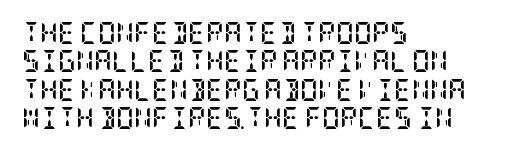
The image shows 22 px bold type, upright; set left-aligned, normal line spacing (1.29x), normal letter spacing, not underlined.
